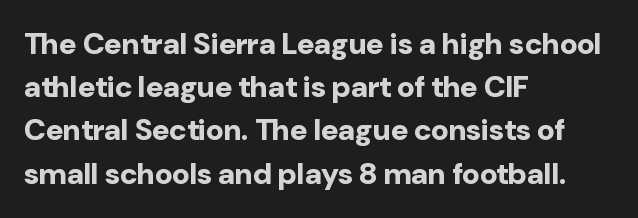
The image shows 30 px bold sans-serif type, upright; set left-aligned, normal line spacing (1.44x), normal letter spacing, not underlined; low stroke contrast and a medium x-height.
